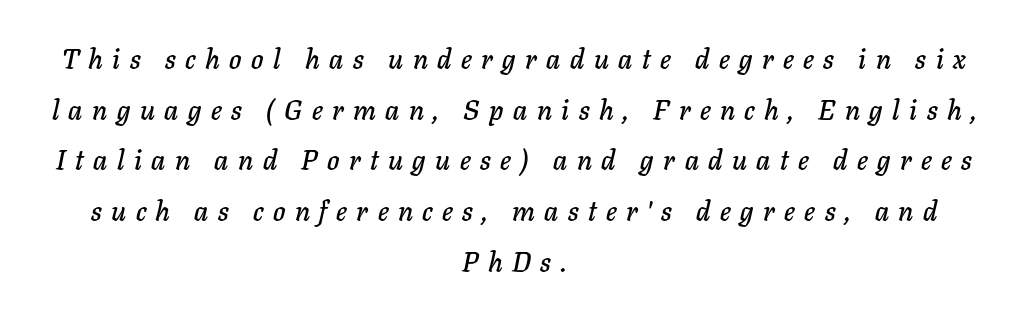
The image shows 28 px text type, italic (leaning right); set centered, line spacing 1.81x, unusually wide letter spacing (+0.34 em), not underlined; low stroke contrast and a medium x-height.
